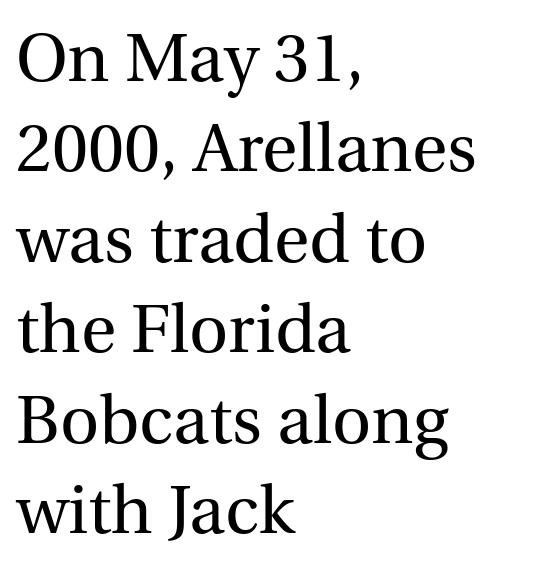
The image shows 68 px regular-weight serif type, upright; set left-aligned, normal line spacing (1.33x), normal letter spacing, not underlined; a medium x-height.
